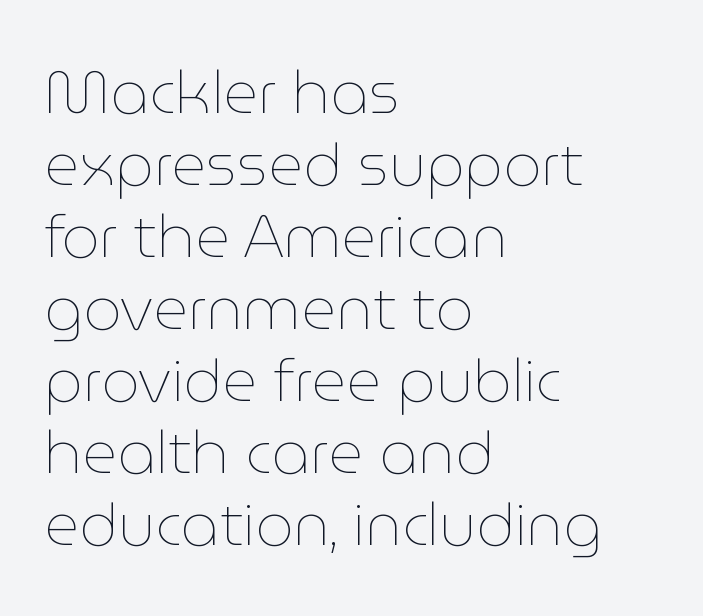
The image shows 60 px thin type, upright; set left-aligned, line spacing 1.2x, normal letter spacing, not underlined; low stroke contrast and a medium x-height.
